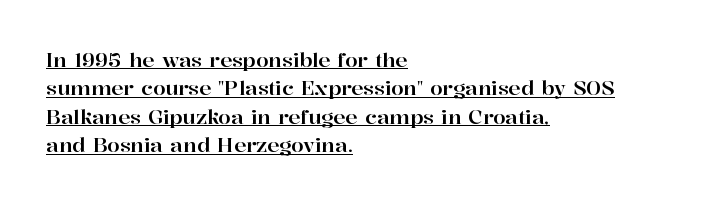
Vertical spacing — default. The lines are quadded left. Tall strokes in this sample are plumb rather than angled. Standard letterfit; no display-style spreading of the glyphs. Underlining? Definitely there.
